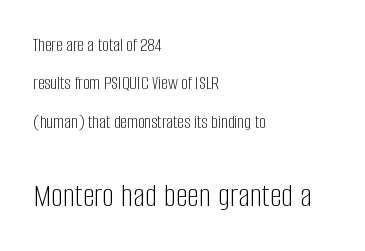
The string is rendered with underlining switched off. How are the letters spaced? Ordinarily, with no added tracking. This sample has the flowing, uneven cadence of proportional lettering. This sample trades compactness for vertical openness between lines. Every stem runs plumb, perpendicular to the baseline.
